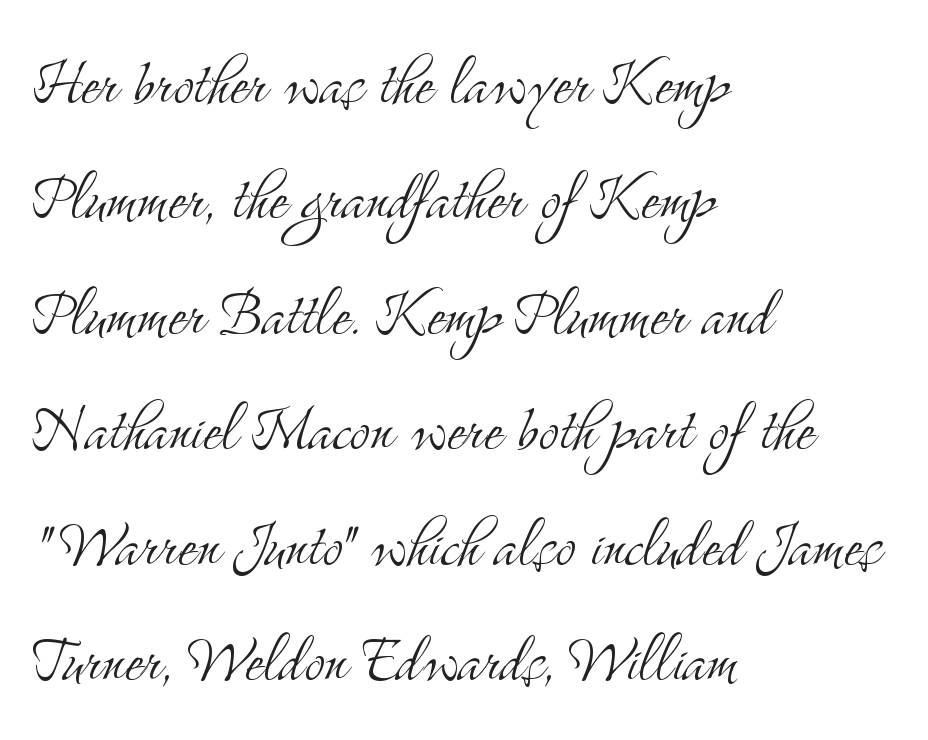
The image shows 77 px light, condensed serif type; set left-aligned, normal line spacing (1.5x), normal letter spacing, not underlined; medium stroke contrast and a small x-height.
